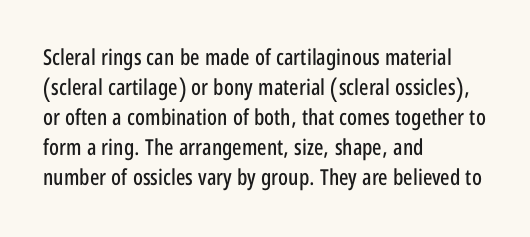
Q: Is the text italic (slanted)? A: No, it is upright.
Q: Is the text underlined? A: No.
Q: How is the paragraph aligned? A: Left-aligned.
Q: Is the spacing between letters normal or unusually wide? A: Normal.
Q: Is the spacing between lines tight, normal or loose? A: Normal.
